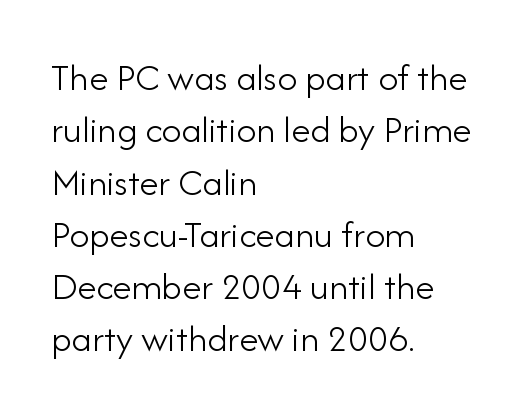
{"serif": "no", "italic": "no", "bold": "no", "weight": "light", "width": "normal", "stroke_contrast": "low", "x_height": "small", "monospaced": "no", "underline": "no", "align": "left", "line_spacing": "normal", "line_spacing_ratio": 1.34, "letter_spacing": "normal", "letter_spacing_em": 0.0, "glyph_px": 39}
